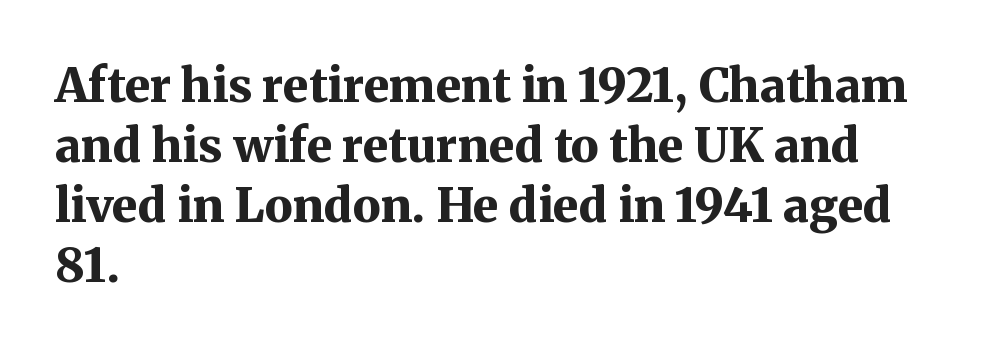
Line beginnings align vertically; line endings do not. To sum up the face: it has serifs. I'd describe the lettering as bold — thick and assertive. Think of a printed novel: that variable character pitch is what you see here.
